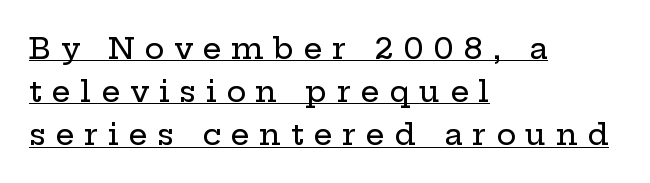
The image shows 30 px wide serif type, upright; set left-aligned, normal line spacing (1.44x), unusually wide letter spacing (+0.32 em), underlined; low stroke contrast and a medium x-height.
